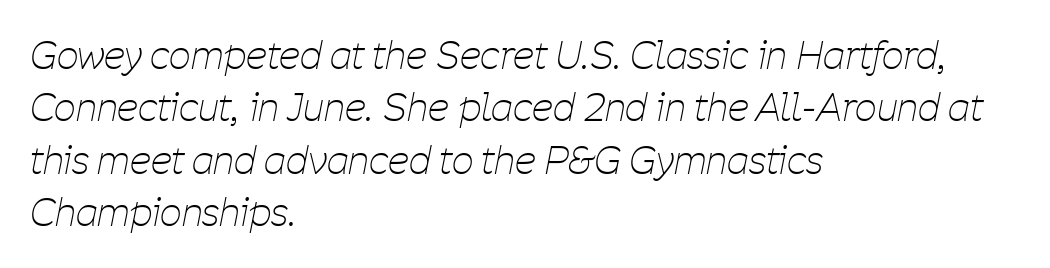
{"italic": "yes", "lean": "right", "slant_degrees": 11, "bold": "no", "weight": "thin", "width": "condensed", "stroke_contrast": "low", "x_height": "medium", "monospaced": "no", "underline": "no", "align": "left", "line_spacing": "normal", "line_spacing_ratio": 1.38, "letter_spacing": "normal", "letter_spacing_em": 0.0, "glyph_px": 38}
